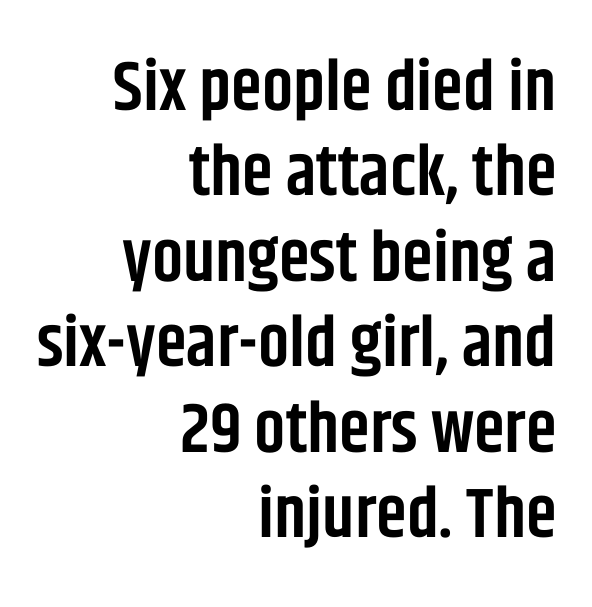
The image shows 70 px semibold, condensed sans-serif type, upright; set right-aligned, line spacing 1.22x, normal letter spacing, not underlined; low stroke contrast and a large x-height.
